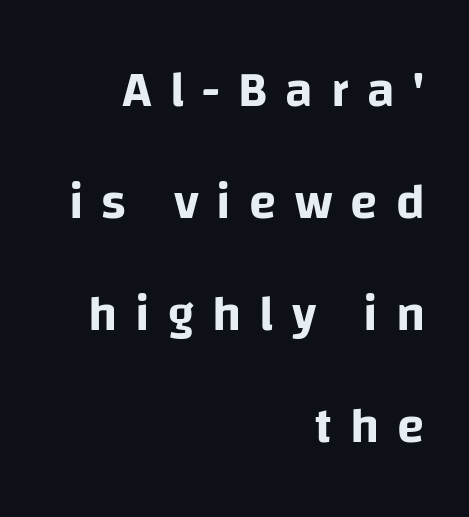
{"serif": "no", "italic": "no", "width": "normal", "stroke_contrast": "low", "x_height": "large", "monospaced": "no", "underline": "no", "align": "right", "line_spacing": "loose", "line_spacing_ratio": 2.24, "letter_spacing": "wide", "letter_spacing_em": 0.36, "glyph_px": 50}
